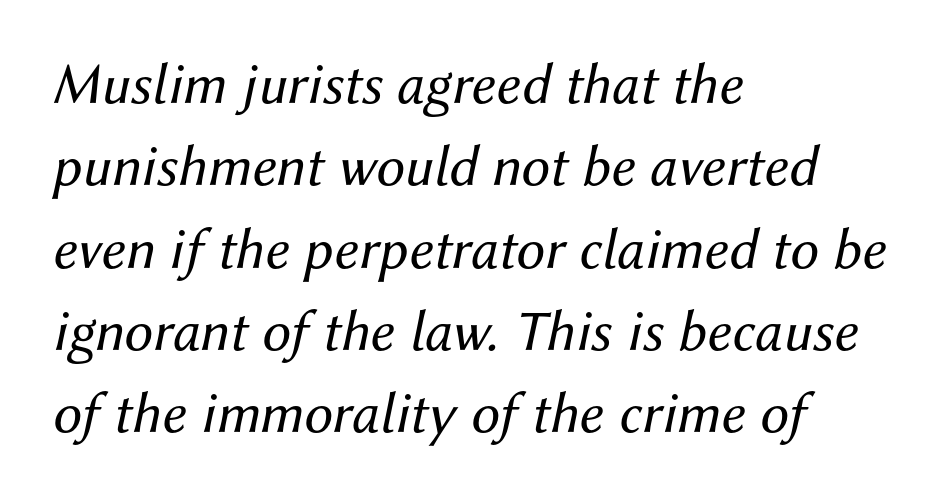
Q: Is the text bold? A: No.
Q: Is the text italic (slanted)? A: Yes, it leans right by about 12 degrees.
Q: Is the text underlined? A: No.
Q: How is the paragraph aligned? A: Left-aligned.
Q: Is the spacing between letters normal or unusually wide? A: Normal.
Q: Is the spacing between lines tight, normal or loose? A: Normal.
Q: Width (condensed, normal, or wide)? A: Normal.
Q: Stroke contrast? A: Medium.
Q: x-height? A: Medium.
Q: Monospaced? A: No.
